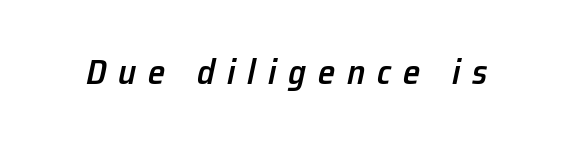
{"italic": "yes", "lean": "right", "slant_degrees": 12, "bold": "semi", "weight": "semibold", "width": "normal", "stroke_contrast": "low", "x_height": "medium", "monospaced": "no", "underline": "no", "letter_spacing": "wide", "letter_spacing_em": 0.34, "glyph_px": 35}
